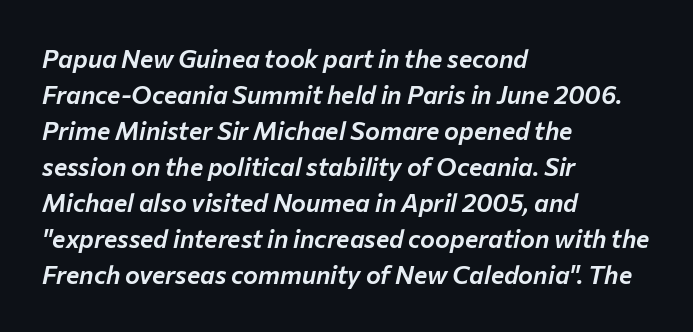
{"italic": "yes", "lean": "right", "slant_degrees": 12, "underline": "no", "align": "left", "line_spacing": "normal", "line_spacing_ratio": 1.44, "letter_spacing": "normal", "letter_spacing_em": 0.0, "glyph_px": 25}
